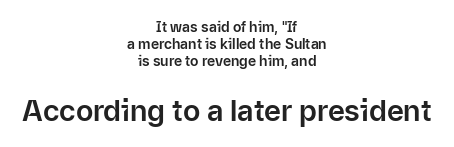
Inter-character spacing is left at the font's built-in metrics. Each letter keeps its own natural width here, so spacing adapts to shape. The designer gave the closing block more size than the opening block. One-word summary of the alignment: center. Is there any slant? The stems are plumb. Note: no serifs on the glyphs.
